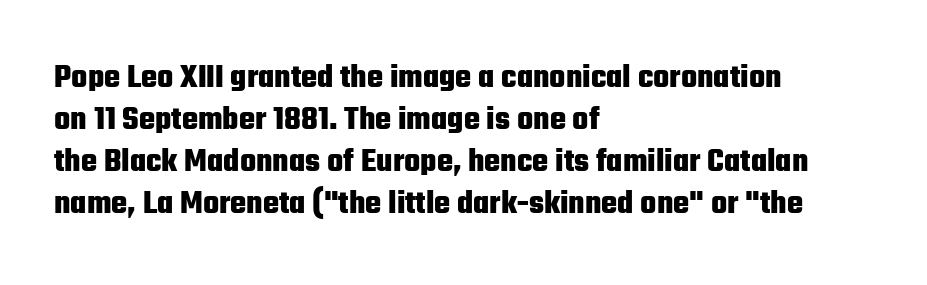
Q: Is the text bold? A: Yes.
Q: Is the text italic (slanted)? A: No, it is upright.
Q: Is the typeface a serif or a sans-serif typeface? A: Sans-serif.
Q: Is the text underlined? A: No.
Q: How is the paragraph aligned? A: Left-aligned.
Q: Is the spacing between letters normal or unusually wide? A: Normal.
Q: Width (condensed, normal, or wide)? A: Condensed.
Q: Stroke contrast? A: Low.
Q: x-height? A: Medium.
Q: Monospaced? A: No.
